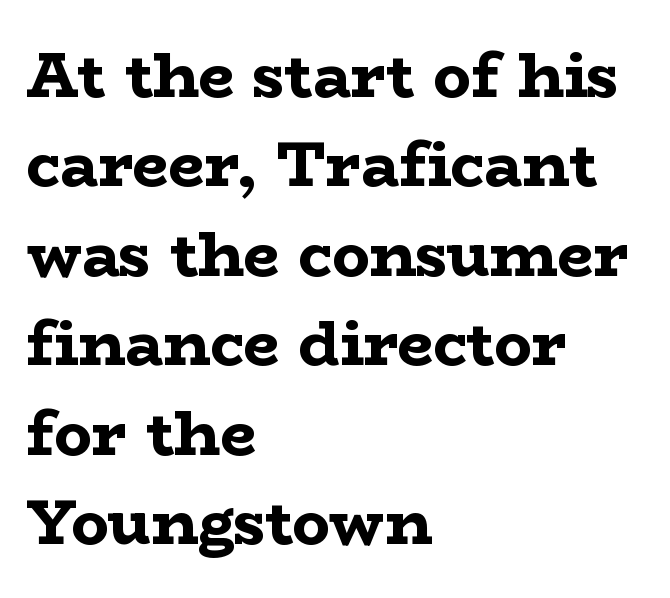
Q: Is the text bold? A: Yes.
Q: Is the text italic (slanted)? A: No, it is upright.
Q: Is the typeface a serif or a sans-serif typeface? A: Serif.
Q: Is the text underlined? A: No.
Q: How is the paragraph aligned? A: Left-aligned.
Q: Is the spacing between letters normal or unusually wide? A: Normal.
Q: Is the spacing between lines tight, normal or loose? A: Normal.
Q: Width (condensed, normal, or wide)? A: Wide.
Q: Stroke contrast? A: Low.
Q: x-height? A: Medium.
Q: Monospaced? A: No.
